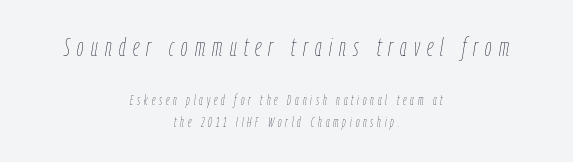
Q: Is the text bold? A: No.
Q: Is the text italic (slanted)? A: Yes, it leans right by about 9 degrees.
Q: Is the text underlined? A: No.
Q: How is the paragraph aligned? A: Centered.
Q: Is the spacing between letters normal or unusually wide? A: Unusually wide.
Q: Is the spacing between lines tight, normal or loose? A: Normal.
Q: Which block of text is set in a larger size, the first (top) or the second (bottom)? A: The first (top) one.
